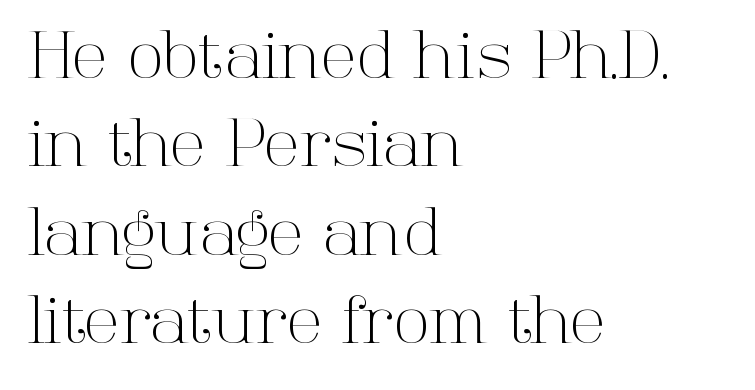
The image shows 66 px light serif type, upright; set left-aligned, normal line spacing (1.34x), normal letter spacing, not underlined; high stroke contrast and a medium x-height.
